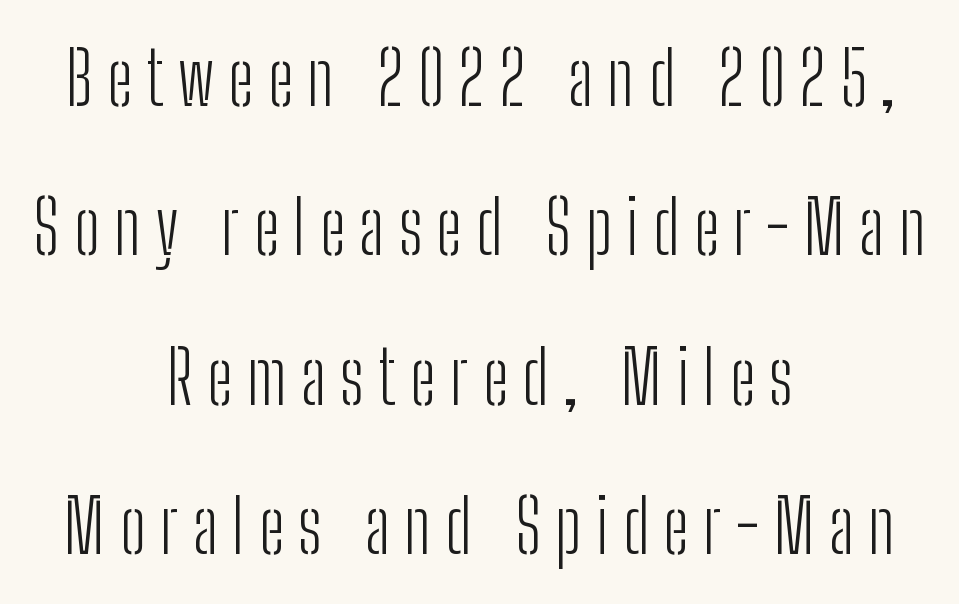
Q: Is the text bold? A: No.
Q: Is the text italic (slanted)? A: No, it is upright.
Q: Is the typeface a serif or a sans-serif typeface? A: Sans-serif.
Q: Is the text underlined? A: No.
Q: How is the paragraph aligned? A: Centered.
Q: Is the spacing between lines tight, normal or loose? A: Loose.
Q: Width (condensed, normal, or wide)? A: Condensed.
Q: Stroke contrast? A: Low.
Q: x-height? A: Medium.
Q: Monospaced? A: No.
